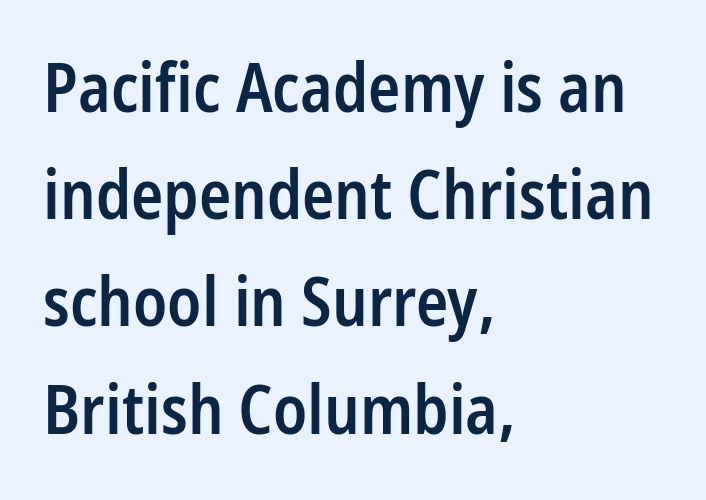
Q: Is the text bold? A: Semi-bold.
Q: Is the text italic (slanted)? A: No, it is upright.
Q: Is the typeface a serif or a sans-serif typeface? A: Sans-serif.
Q: Is the text underlined? A: No.
Q: How is the paragraph aligned? A: Left-aligned.
Q: Is the spacing between letters normal or unusually wide? A: Normal.
Q: Is the spacing between lines tight, normal or loose? A: Normal.
Q: Width (condensed, normal, or wide)? A: Condensed.
Q: Stroke contrast? A: Low.
Q: x-height? A: Medium.
Q: Monospaced? A: No.
